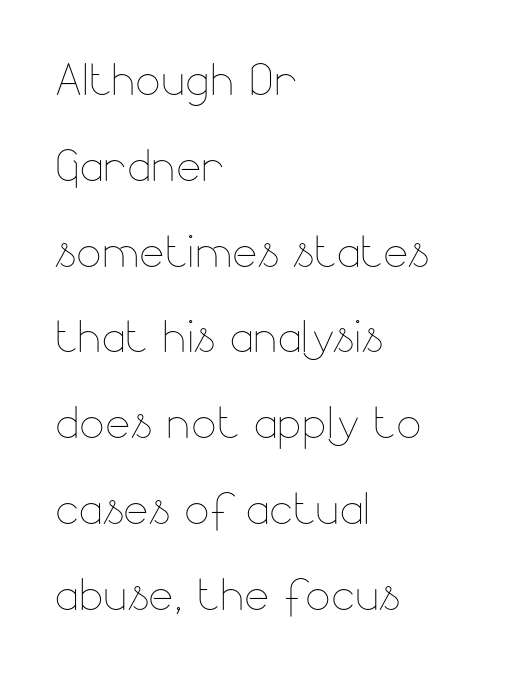
Q: Is the text bold? A: No.
Q: Is the text italic (slanted)? A: No, it is upright.
Q: Is the text underlined? A: No.
Q: How is the paragraph aligned? A: Left-aligned.
Q: Is the spacing between letters normal or unusually wide? A: Normal.
Q: Is the spacing between lines tight, normal or loose? A: Normal.
Q: Width (condensed, normal, or wide)? A: Normal.
Q: Stroke contrast? A: Low.
Q: x-height? A: Small.
Q: Monospaced? A: No.
